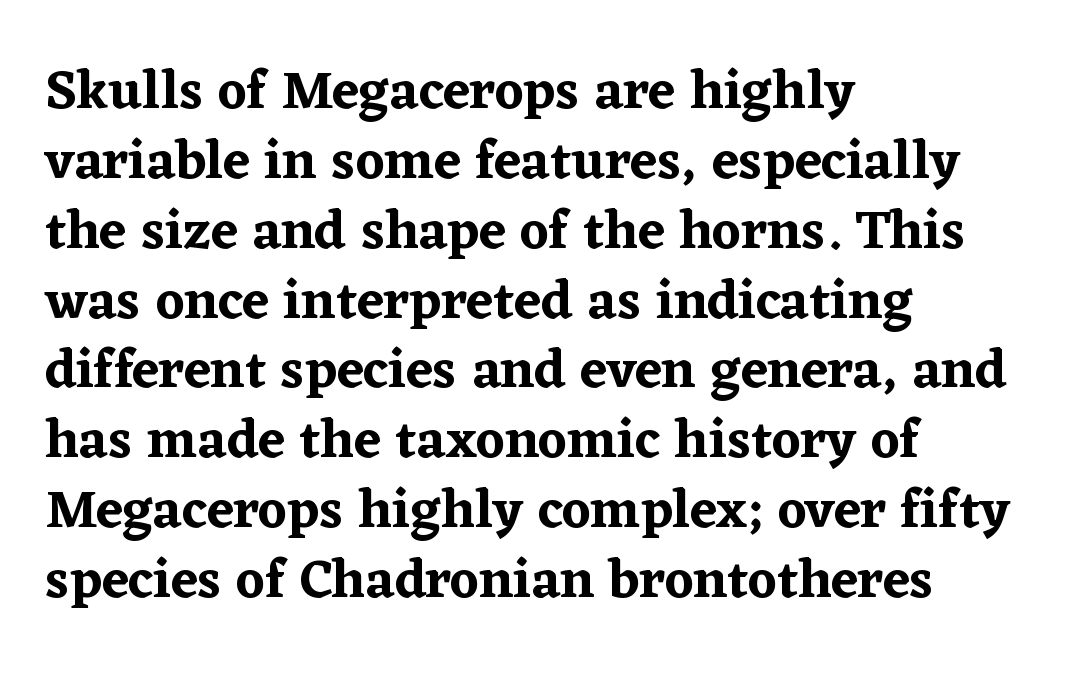
The image shows 55 px serif type, upright; set left-aligned, normal line spacing (1.27x), normal letter spacing, not underlined; low stroke contrast and a medium x-height.
